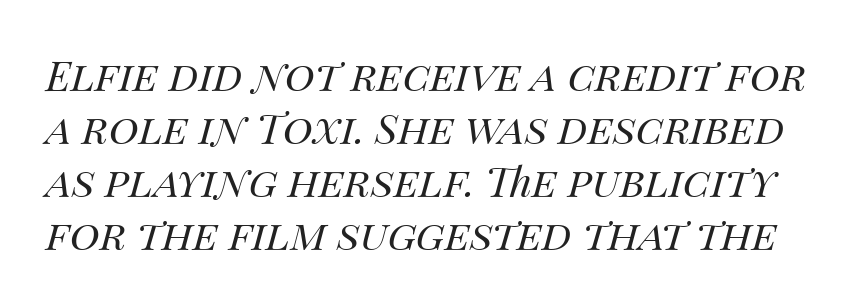
Spacing between characters is what you'd get straight out of the box. Bold? No — there's no thickening of the strokes. The glyphs look as if they've been sheared to an angle. A clean baseline with only descenders dipping below it. Think of a printed novel: that variable character pitch is what you see here. What's the leading like? Ordinary, nothing unusual.
